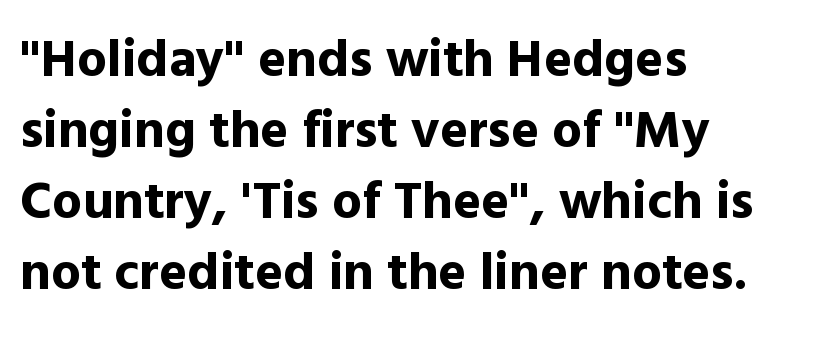
{"serif": "no", "italic": "no", "bold": "yes", "weight": "bold", "width": "normal", "x_height": "medium", "monospaced": "no", "underline": "no", "align": "left", "line_spacing": "normal", "line_spacing_ratio": 1.34, "letter_spacing": "normal", "letter_spacing_em": 0.0, "glyph_px": 53}
